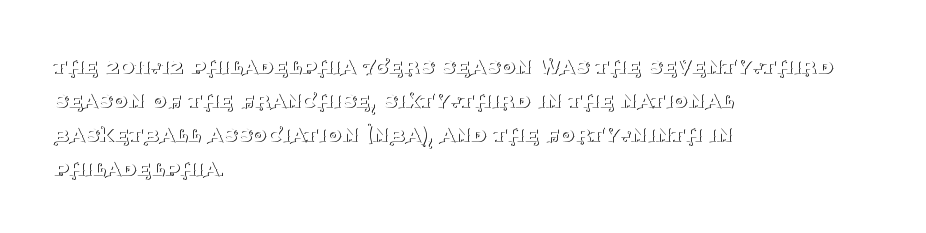
{"italic": "no", "bold": "no", "underline": "no", "align": "left", "line_spacing": "normal", "line_spacing_ratio": 1.36, "letter_spacing": "normal", "letter_spacing_em": 0.0, "glyph_px": 25}
